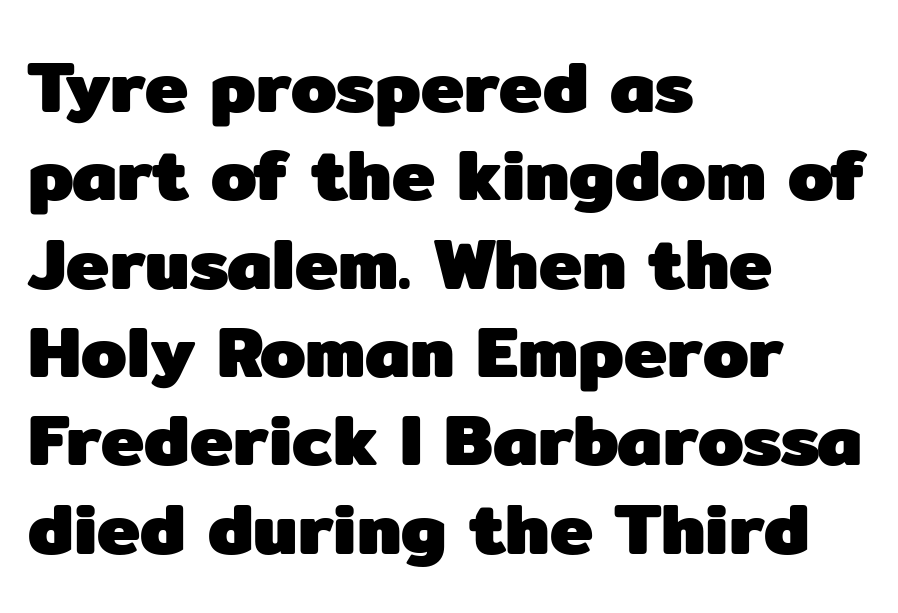
Q: Is the text bold? A: Yes.
Q: Is the text italic (slanted)? A: No, it is upright.
Q: Is the typeface a serif or a sans-serif typeface? A: Sans-serif.
Q: Is the text underlined? A: No.
Q: How is the paragraph aligned? A: Left-aligned.
Q: Is the spacing between letters normal or unusually wide? A: Normal.
Q: Width (condensed, normal, or wide)? A: Normal.
Q: Stroke contrast? A: Low.
Q: x-height? A: Medium.
Q: Monospaced? A: No.
